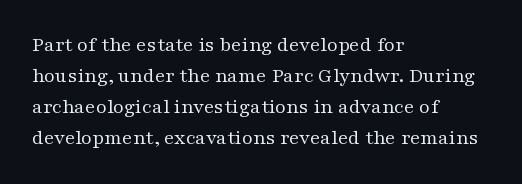
Q: Is the text bold? A: No.
Q: Is the text italic (slanted)? A: No, it is upright.
Q: Is the text underlined? A: No.
Q: How is the paragraph aligned? A: Left-aligned.
Q: Is the spacing between letters normal or unusually wide? A: Normal.
Q: Is the spacing between lines tight, normal or loose? A: Normal.
